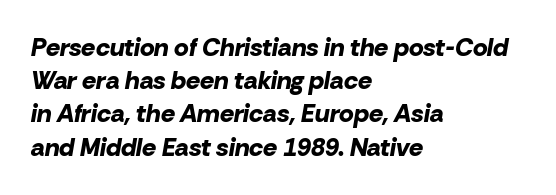
Q: Is the text bold? A: Yes.
Q: Is the text italic (slanted)? A: Yes, it leans right by about 10 degrees.
Q: Is the text underlined? A: No.
Q: How is the paragraph aligned? A: Left-aligned.
Q: Is the spacing between letters normal or unusually wide? A: Normal.
Q: Is the spacing between lines tight, normal or loose? A: Normal.
